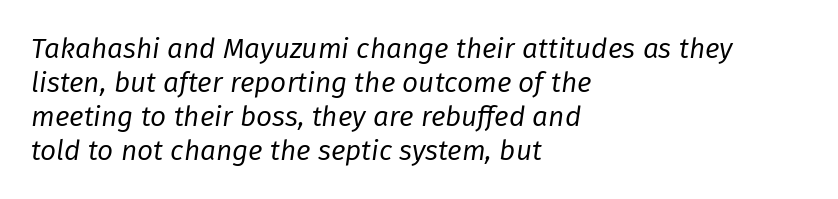
The compositor pushed each line to the left boundary. Underlining? Definitely not there. Character widths vary here, with narrow letters taking less room than wide ones. The cut favours lightness, reaching ordinary text weight at its darkest. Is the letter spacing exaggerated? No — it looks like the ordinary default. Emphasis-style slanted type is in use.
